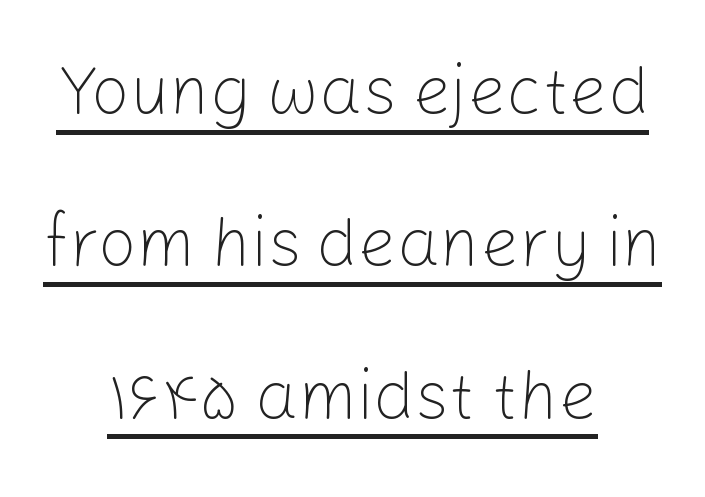
The image shows 68 px light sans-serif type, upright; set centered, loose line spacing (2.24x), normal letter spacing, underlined; low stroke contrast and a medium x-height.
